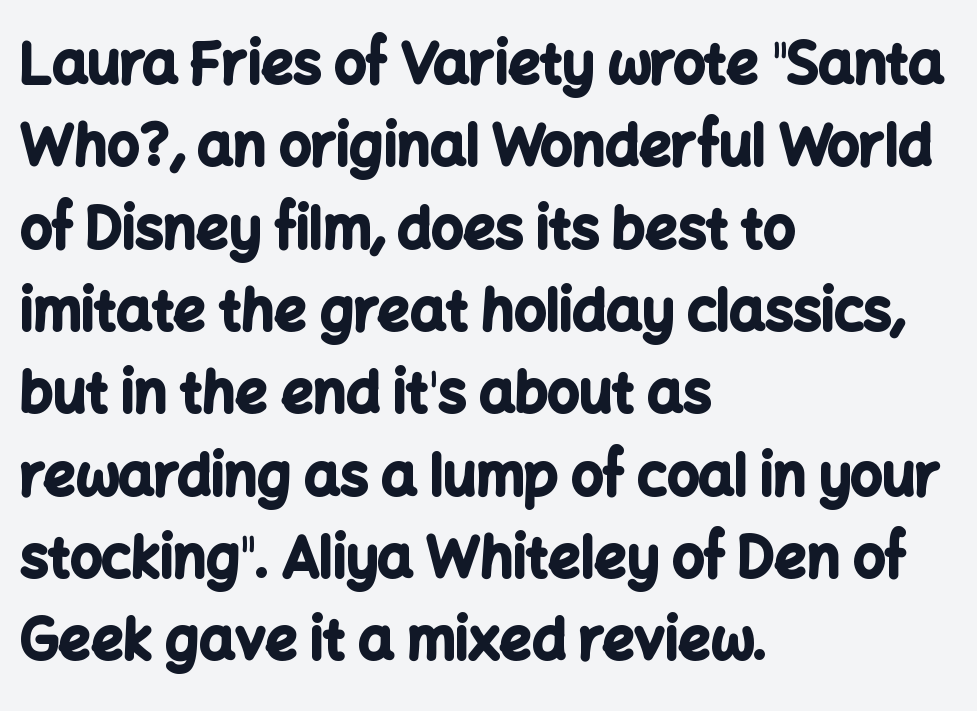
Its strokes are broad and dark, the hallmark of bold type. The designer went with a sans here, leaving each stem footless. The passage shown is typed in a proportional face where columns would drift. The space directly below the letters is spotless.
